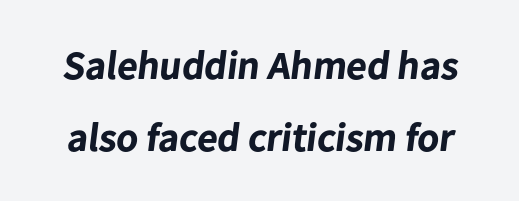
The image shows 40 px bold sans-serif type; set line spacing 1.8x, normal letter spacing, not underlined; low stroke contrast and a medium x-height.
